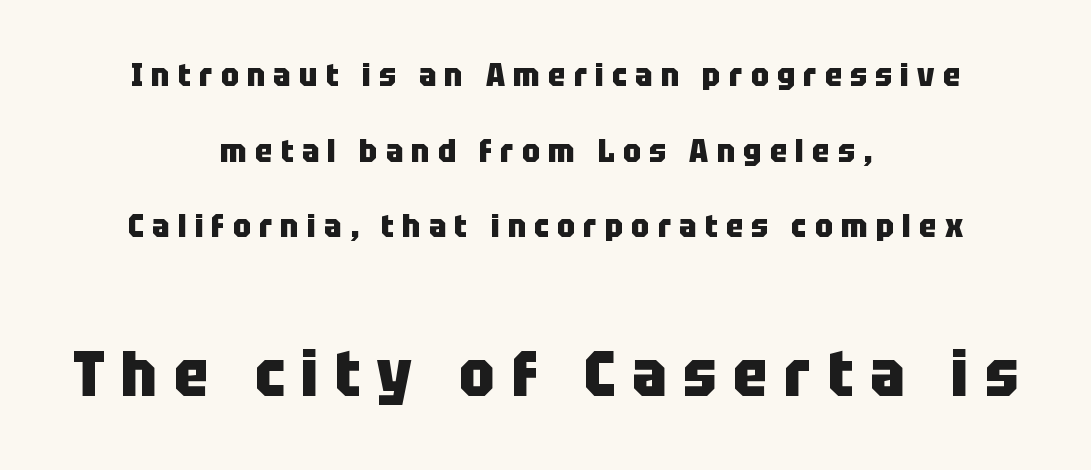
Unlike italic type, these characters show no tilt at all. The compositor balanced each line on the midline. The letterforms stand isolated, each surrounded by extra space. The strokes are fattened all the way to bold. This sample has the flowing, uneven cadence of proportional lettering.
